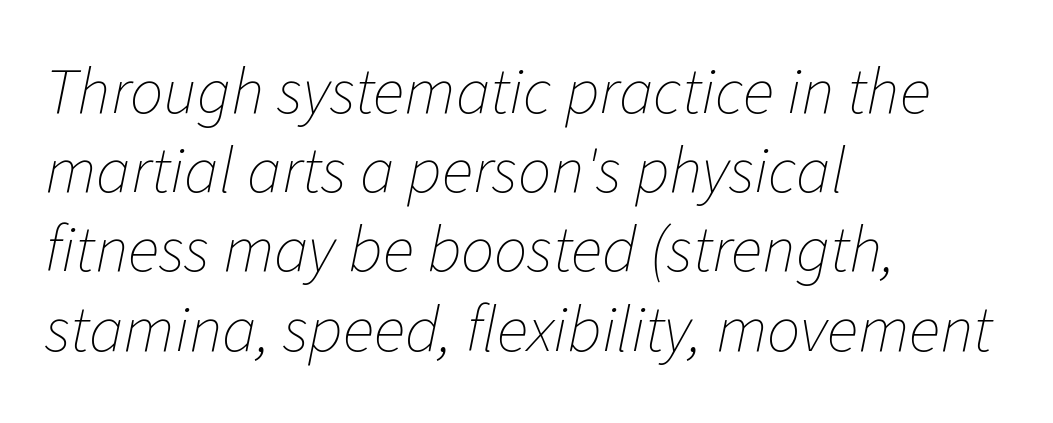
{"italic": "yes", "lean": "right", "slant_degrees": 11, "bold": "no", "weight": "thin", "width": "normal", "stroke_contrast": "low", "x_height": "medium", "monospaced": "no", "underline": "no", "align": "left", "line_spacing_ratio": 1.2, "letter_spacing": "normal", "letter_spacing_em": 0.0, "glyph_px": 66}
